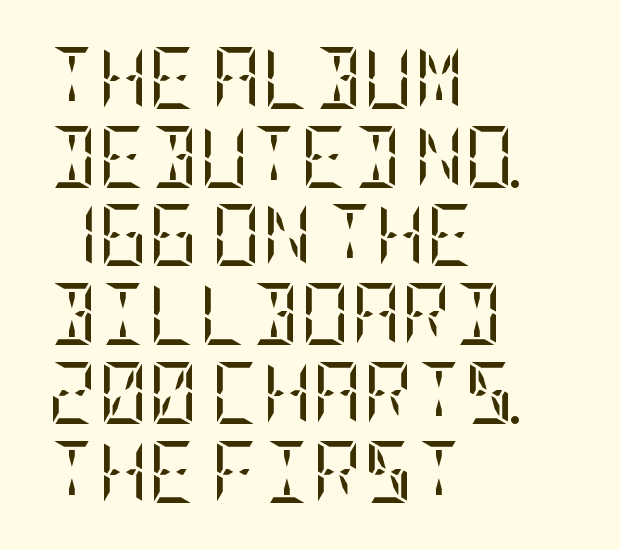
No extra ink here — the face is not bold. The type family on display is of the serif kind. Interline gaps are of average width in this sample. The letters stand straight up with perfectly vertical stems.
